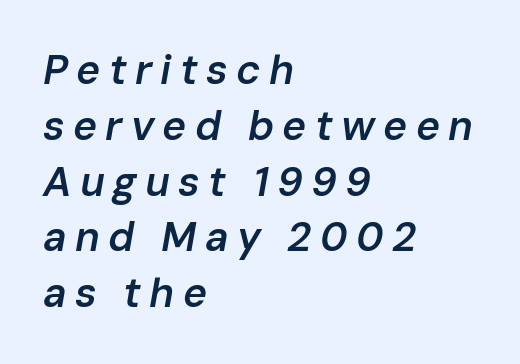
Which margin do the lines hug? The left one — the right edge is uneven. Rendered with sloped, italic letterforms. A bare baseline throughout the passage. Emphasis by weight is partial: semibold. Spacing between characters has been opened up far beyond the box default. Character widths vary here, with narrow letters taking less room than wide ones.
